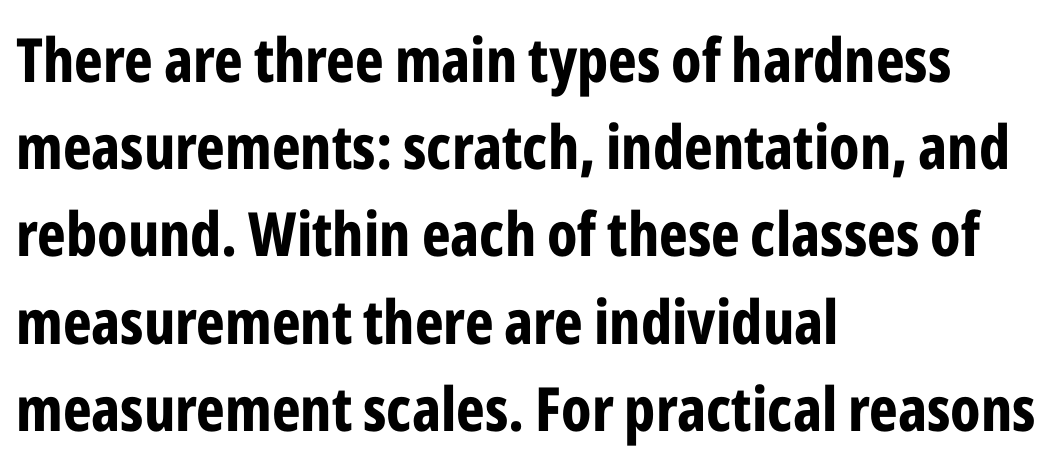
Standard letterfit; no display-style spreading of the glyphs. Unmarked baselines from the first word to the last. The font family rendered here belongs to the sans-serif group. Caption: multi-line text, flush left, ragged right. This is the regular roman posture of the typeface.
